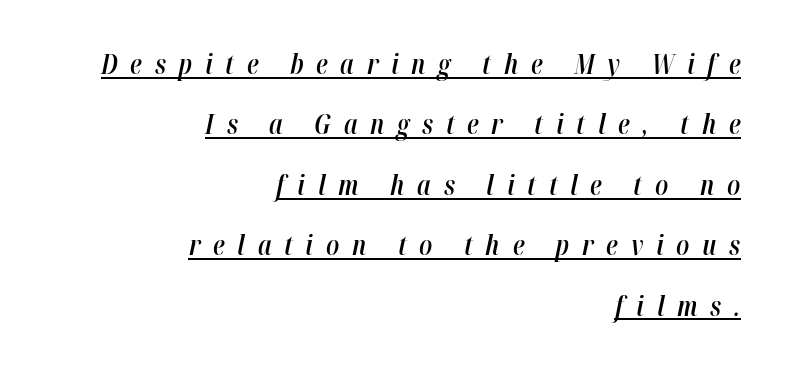
The image shows 27 px text type, italic (leaning right); set right-aligned, loose line spacing (2.24x), unusually wide letter spacing (+0.47 em), underlined.
